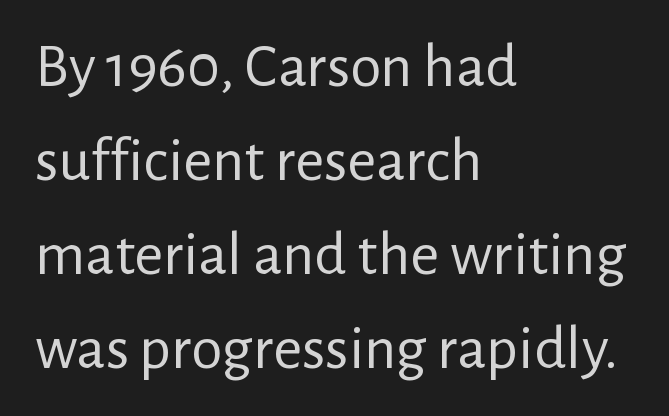
The image shows 63 px regular-weight sans-serif type, upright; set left-aligned, normal line spacing (1.49x), normal letter spacing, not underlined; low stroke contrast and a medium x-height.
